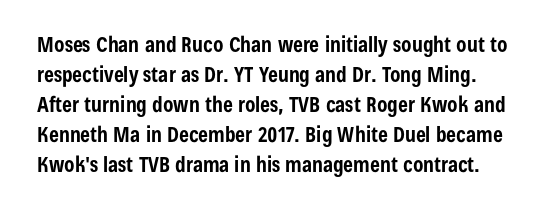
Q: Is the text bold? A: Yes.
Q: Is the text italic (slanted)? A: No, it is upright.
Q: Is the text underlined? A: No.
Q: Is the spacing between letters normal or unusually wide? A: Normal.
Q: Is the spacing between lines tight, normal or loose? A: Normal.
